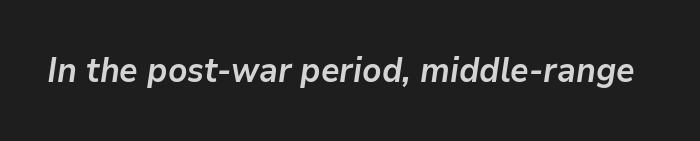
The image shows 34 px semibold type, italic (leaning right); set normal letter spacing, not underlined; low stroke contrast and a medium x-height.
